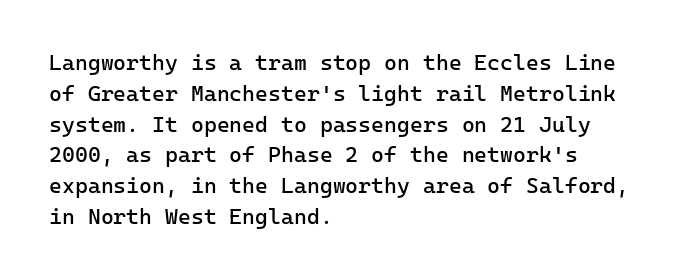
The image shows 22 px text type, upright; set left-aligned, normal line spacing (1.4x), normal letter spacing, not underlined.
